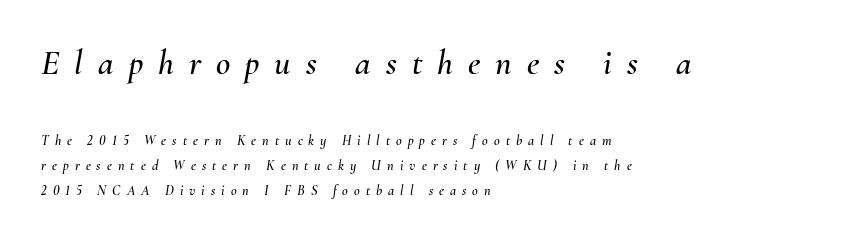
{"italic": "yes", "lean": "right", "slant_degrees": 10, "width": "normal", "stroke_contrast": "medium", "x_height": "small", "monospaced": "no", "underline": "no", "align": "left", "line_spacing_ratio": 1.79, "letter_spacing": "wide", "letter_spacing_em": 0.43, "larger_block": "first", "size_ratio": 2.5, "glyph_px": 35}
